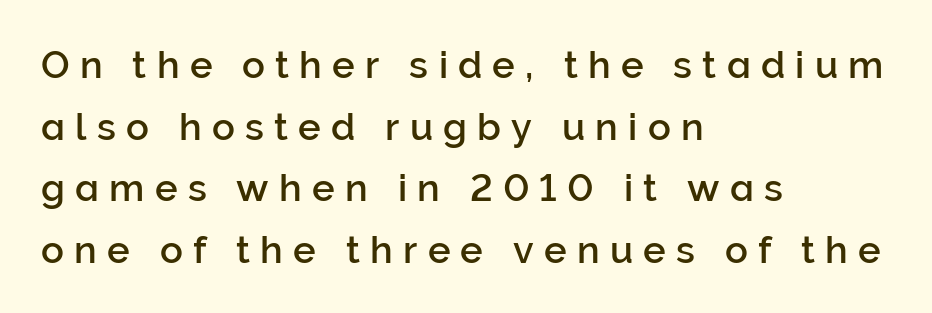
The image shows 38 px sans-serif type, upright; set left-aligned, normal line spacing (1.62x), unusually wide letter spacing (+0.27 em), not underlined; low stroke contrast and a medium x-height.
